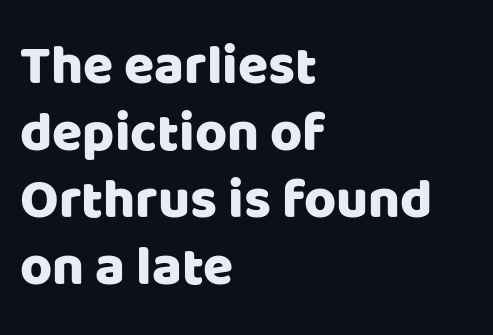
Type style note: lacks serifs. Line beginnings align vertically; line endings do not. The foot of each line stays bare and open. A roman cut, with each character standing at attention. Think of a printed novel: that variable character pitch is what you see here.
